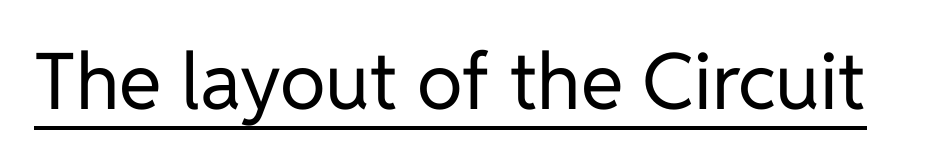
The image shows 78 px regular-weight sans-serif type, upright; set normal letter spacing, underlined; low stroke contrast and a medium x-height.
